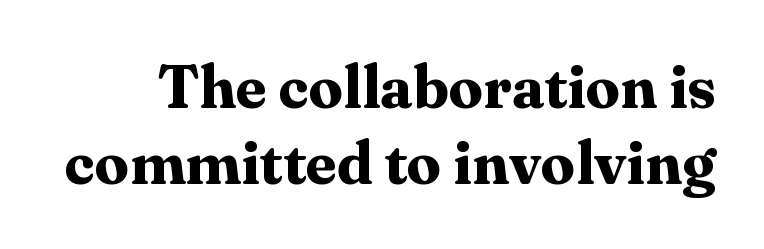
Q: Is the text bold? A: Yes.
Q: Is the text italic (slanted)? A: No, it is upright.
Q: Is the typeface a serif or a sans-serif typeface? A: Serif.
Q: Is the text underlined? A: No.
Q: Is the spacing between letters normal or unusually wide? A: Normal.
Q: Is the spacing between lines tight, normal or loose? A: Normal.
Q: Width (condensed, normal, or wide)? A: Normal.
Q: Stroke contrast? A: Medium.
Q: x-height? A: Medium.
Q: Monospaced? A: No.
